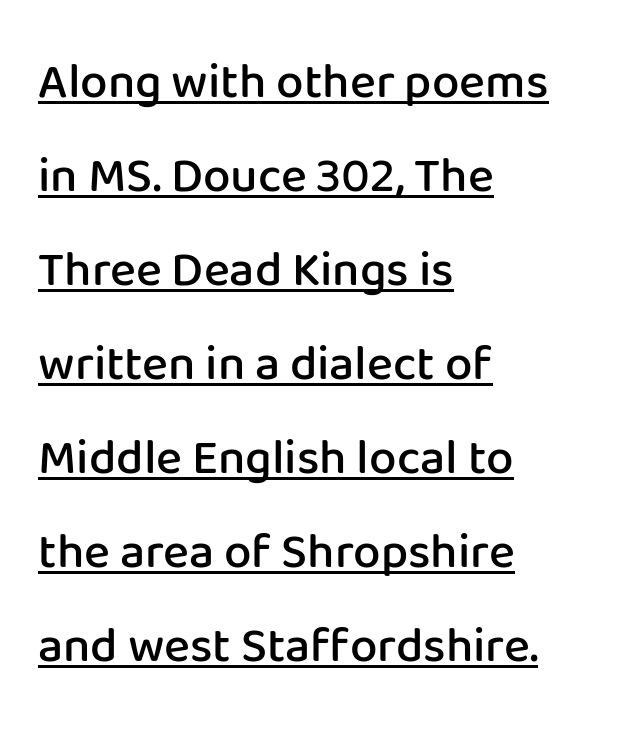
{"serif": "no", "italic": "no", "bold": "semi", "weight": "semibold", "width": "normal", "stroke_contrast": "low", "x_height": "medium", "monospaced": "no", "underline": "yes", "align": "left", "line_spacing": "loose", "line_spacing_ratio": 1.92, "letter_spacing": "normal", "letter_spacing_em": 0.0, "glyph_px": 49}
